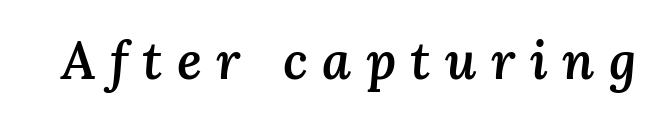
Q: Is the text bold? A: Semi-bold.
Q: Is the text italic (slanted)? A: Yes, it leans right by about 3 degrees.
Q: Is the text underlined? A: No.
Q: Is the spacing between letters normal or unusually wide? A: Unusually wide.
Q: Width (condensed, normal, or wide)? A: Normal.
Q: Stroke contrast? A: Medium.
Q: x-height? A: Medium.
Q: Monospaced? A: No.
